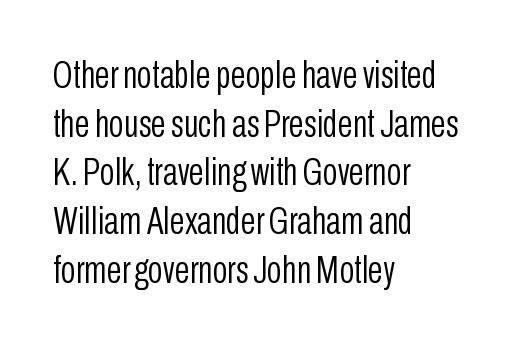
{"serif": "no", "italic": "no", "bold": "no", "weight": "light", "width": "condensed", "stroke_contrast": "low", "x_height": "medium", "monospaced": "no", "underline": "no", "align": "left", "line_spacing": "normal", "line_spacing_ratio": 1.25, "letter_spacing": "normal", "letter_spacing_em": 0.0, "glyph_px": 39}
